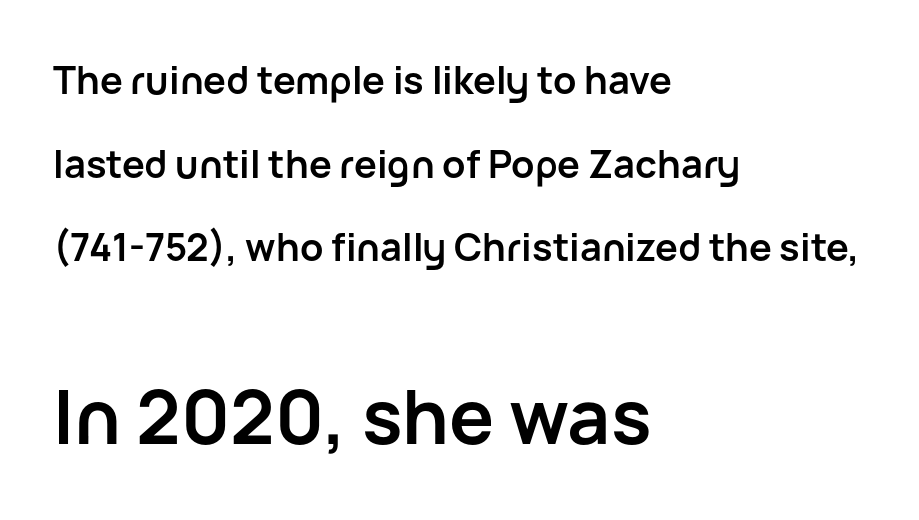
Q: Is the text bold? A: Yes.
Q: Is the text italic (slanted)? A: No, it is upright.
Q: Is the typeface a serif or a sans-serif typeface? A: Sans-serif.
Q: Is the text underlined? A: No.
Q: How is the paragraph aligned? A: Left-aligned.
Q: Is the spacing between letters normal or unusually wide? A: Normal.
Q: Is the spacing between lines tight, normal or loose? A: Loose.
Q: Which block of text is set in a larger size, the first (top) or the second (bottom)? A: The second (bottom) one.
Q: Width (condensed, normal, or wide)? A: Normal.
Q: Stroke contrast? A: Low.
Q: x-height? A: Medium.
Q: Monospaced? A: No.
